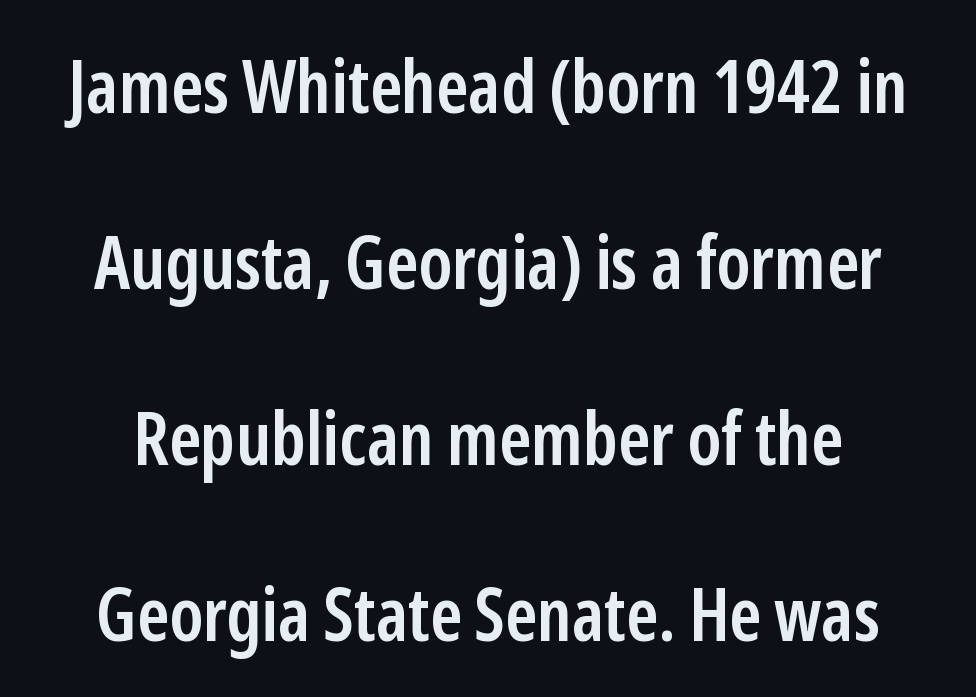
The image shows 74 px semibold, condensed sans-serif type, upright; set loose line spacing (2.38x), normal letter spacing, not underlined; low stroke contrast and a medium x-height.
